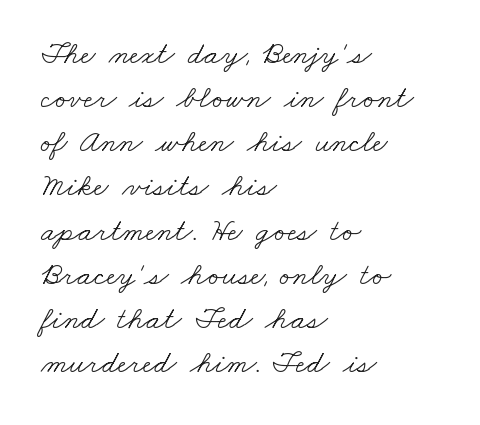
{"serif": "yes", "bold": "no", "weight": "light", "width": "wide", "stroke_contrast": "low", "x_height": "small", "monospaced": "no", "underline": "no", "align": "left", "line_spacing": "normal", "line_spacing_ratio": 1.38, "letter_spacing": "normal", "letter_spacing_em": 0.0, "glyph_px": 32}
